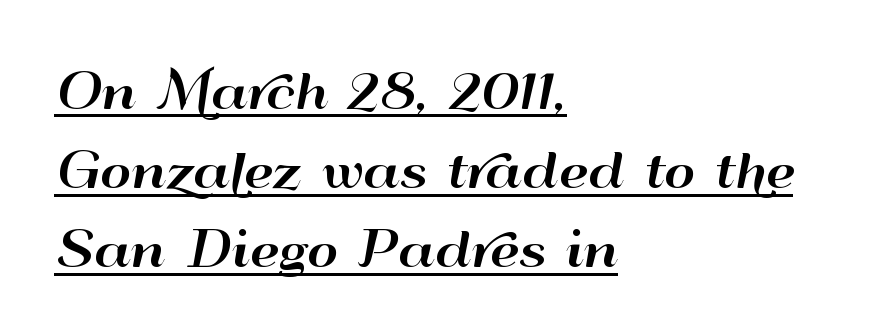
The letters advance in unequal steps, a hallmark of proportional type. Students, observe the line beneath the letters — that is underlining. Does extra space separate the letters? No, they use regular spacing. Leading: standard. The compositor pushed each line to the left boundary.
